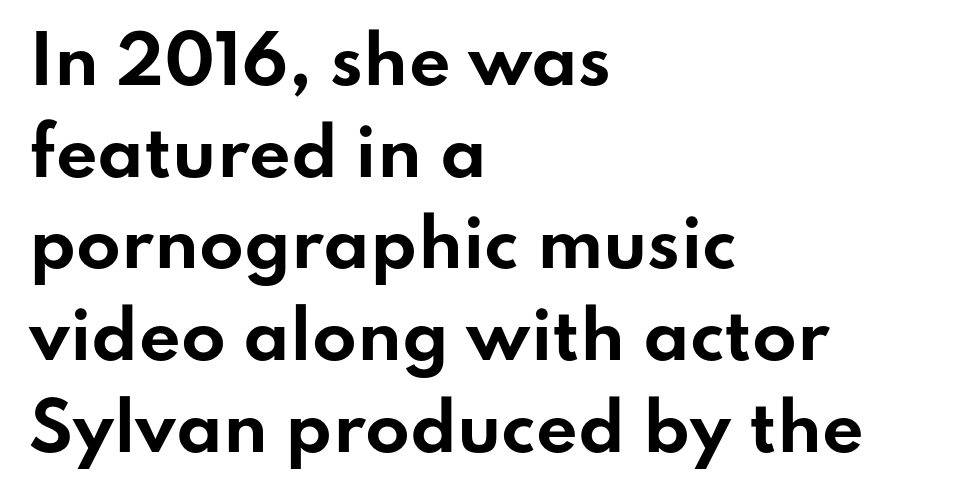
Q: Is the text bold? A: Yes.
Q: Is the text italic (slanted)? A: No, it is upright.
Q: Is the typeface a serif or a sans-serif typeface? A: Sans-serif.
Q: Is the text underlined? A: No.
Q: How is the paragraph aligned? A: Left-aligned.
Q: Is the spacing between letters normal or unusually wide? A: Normal.
Q: Is the spacing between lines tight, normal or loose? A: Normal.
Q: Width (condensed, normal, or wide)? A: Wide.
Q: Stroke contrast? A: Low.
Q: x-height? A: Small.
Q: Monospaced? A: No.
